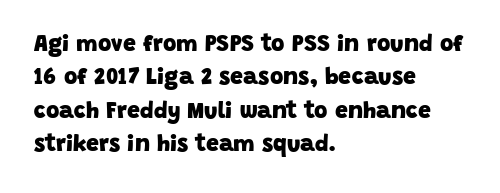
The image shows 23 px bold type; set left-aligned, normal line spacing (1.45x), normal letter spacing, not underlined.
